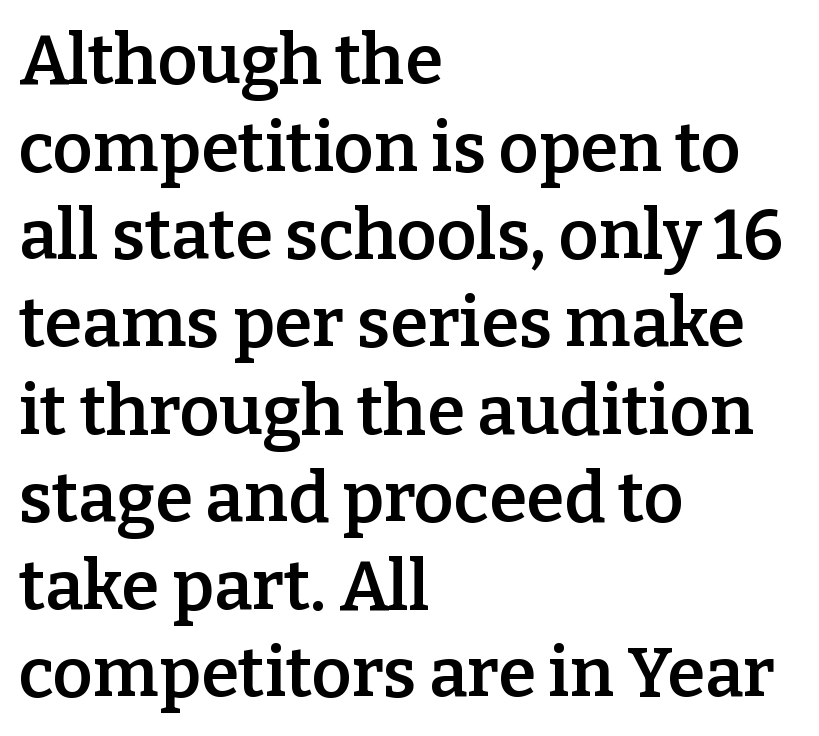
{"serif": "yes", "italic": "no", "bold": "semi", "weight": "semibold", "width": "normal", "stroke_contrast": "low", "x_height": "medium", "monospaced": "no", "underline": "no", "align": "left", "line_spacing": "normal", "line_spacing_ratio": 1.27, "letter_spacing": "normal", "letter_spacing_em": 0.0, "glyph_px": 69}
